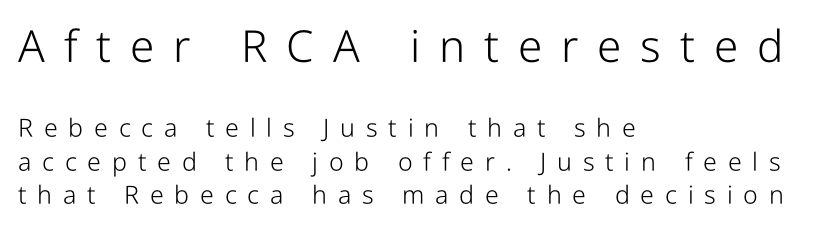
{"serif": "no", "italic": "no", "bold": "no", "weight": "light", "width": "condensed", "stroke_contrast": "low", "x_height": "medium", "monospaced": "no", "underline": "no", "align": "left", "line_spacing": "normal", "line_spacing_ratio": 1.34, "letter_spacing": "wide", "letter_spacing_em": 0.43, "larger_block": "first", "size_ratio": 1.76, "glyph_px": 44}
